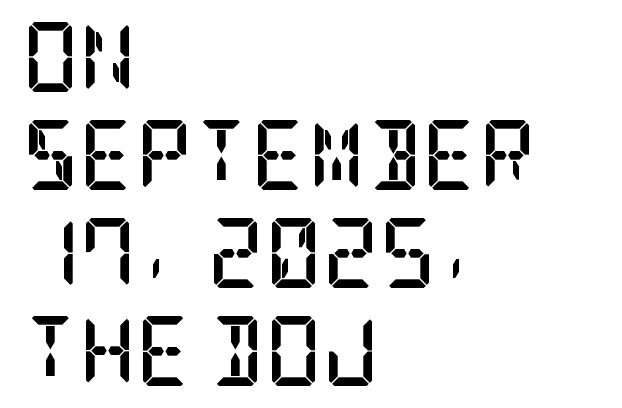
The type family on display is of the serif kind. Heft: maximum for text — a bold. Visually the block forms a straight wall on the left and a jagged coastline on the right. This sample uses plain, unmodified letter spacing. The passage shown is not underscored anywhere.
